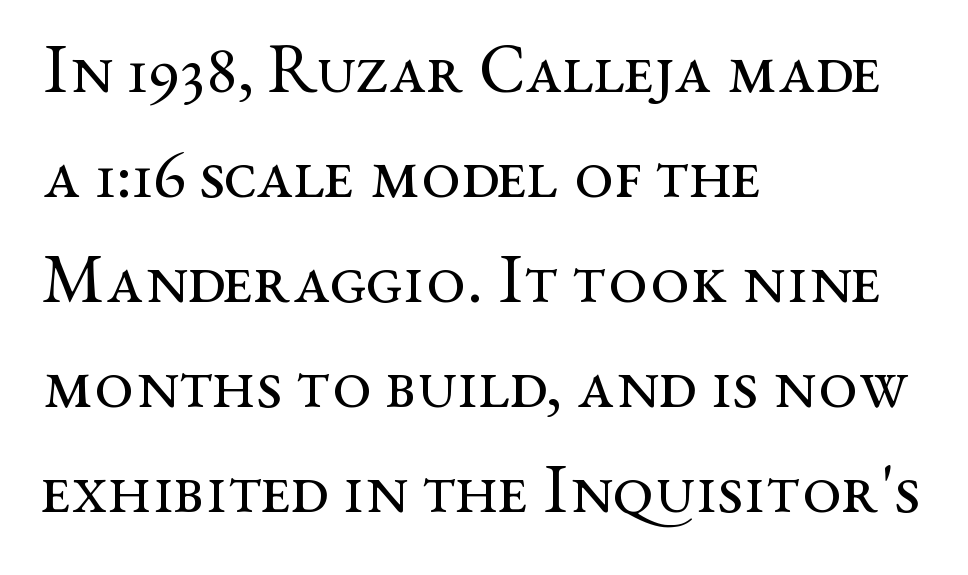
The image shows 70 px regular-weight, wide serif type, upright; set left-aligned, normal line spacing (1.5x), normal letter spacing, not underlined; medium stroke contrast and a medium x-height.
